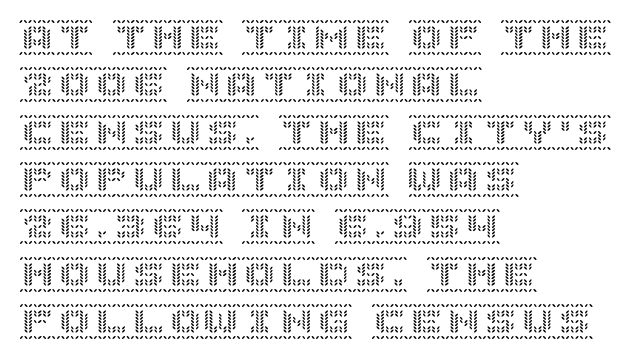
Q: Is the text italic (slanted)? A: No, it is upright.
Q: Is the text underlined? A: No.
Q: How is the paragraph aligned? A: Left-aligned.
Q: Is the spacing between letters normal or unusually wide? A: Normal.
Q: Is the spacing between lines tight, normal or loose? A: Normal.
Q: Width (condensed, normal, or wide)? A: Normal.
Q: x-height? A: Large.
